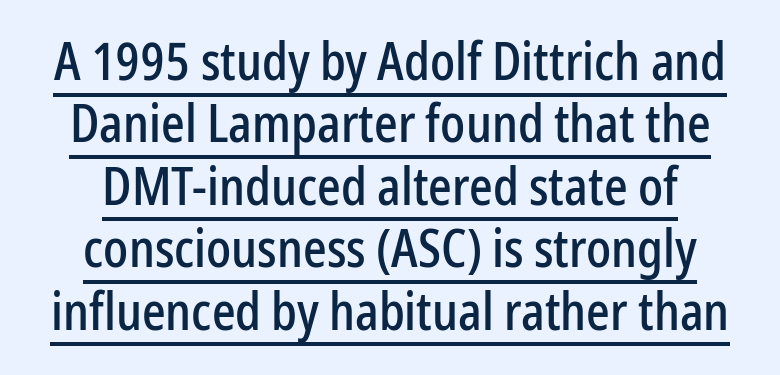
The font's upright variant was chosen for this text. Notice how a bar underscores the lettering throughout. If you folded the block vertically in half, each line would mirror itself in length. Varying glyph widths throughout — classic text-font behaviour.
